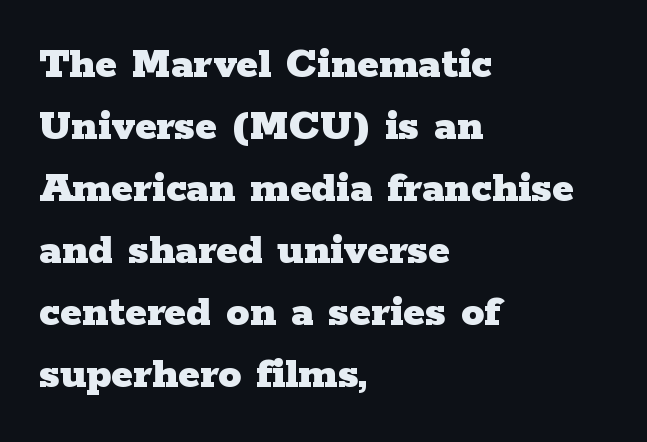
The image shows 46 px heavy, wide serif type, upright; set left-aligned, normal line spacing (1.35x), normal letter spacing, not underlined; low stroke contrast and a medium x-height.
